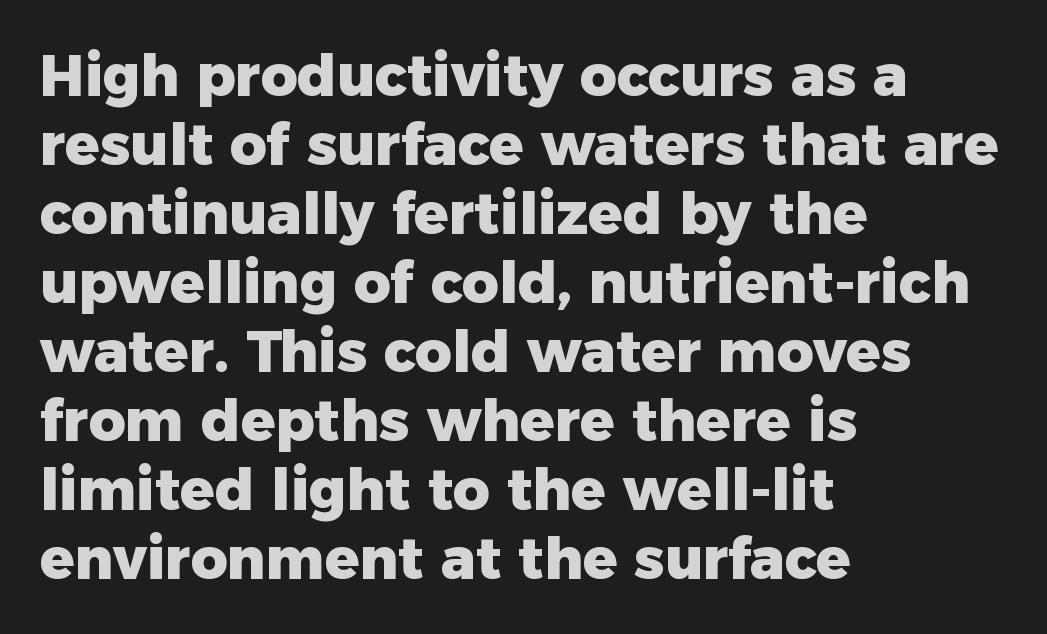
Q: Is the text bold? A: Yes.
Q: Is the text italic (slanted)? A: No, it is upright.
Q: Is the typeface a serif or a sans-serif typeface? A: Sans-serif.
Q: Is the text underlined? A: No.
Q: How is the paragraph aligned? A: Left-aligned.
Q: Is the spacing between letters normal or unusually wide? A: Normal.
Q: Width (condensed, normal, or wide)? A: Normal.
Q: Stroke contrast? A: Low.
Q: x-height? A: Medium.
Q: Monospaced? A: No.
